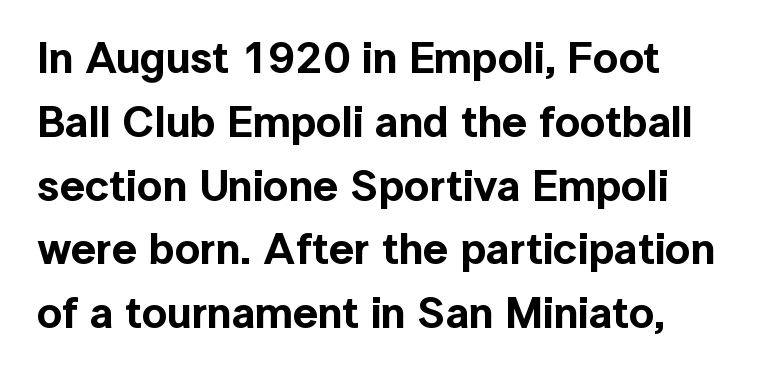
Q: Is the text italic (slanted)? A: No, it is upright.
Q: Is the typeface a serif or a sans-serif typeface? A: Sans-serif.
Q: Is the text underlined? A: No.
Q: How is the paragraph aligned? A: Left-aligned.
Q: Is the spacing between letters normal or unusually wide? A: Normal.
Q: Is the spacing between lines tight, normal or loose? A: Normal.
Q: Width (condensed, normal, or wide)? A: Normal.
Q: x-height? A: Medium.
Q: Monospaced? A: No.
